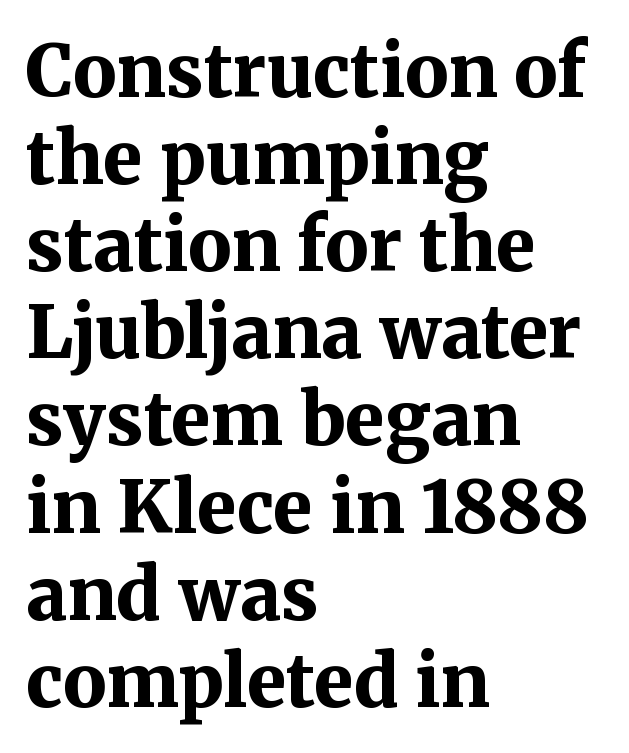
Observe the ordinary spacing: letters are neighbours, not strangers. Emphasis by weight is at full strength: bold. Designer's note — italics off, roman on. The lines in this sample share a left origin and differ only in where they stop.
